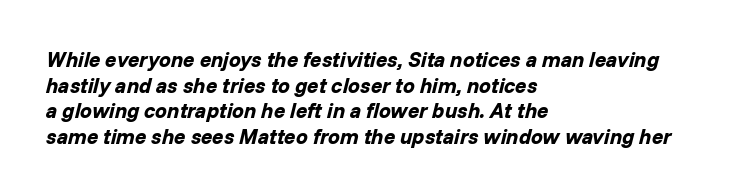
The image shows 21 px bold type, italic (leaning right); set left-aligned, line spacing 1.22x, normal letter spacing, not underlined.
